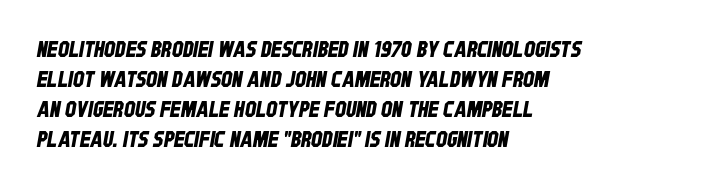
Q: Is the text underlined? A: No.
Q: How is the paragraph aligned? A: Left-aligned.
Q: Is the spacing between letters normal or unusually wide? A: Normal.
Q: Is the spacing between lines tight, normal or loose? A: Normal.
